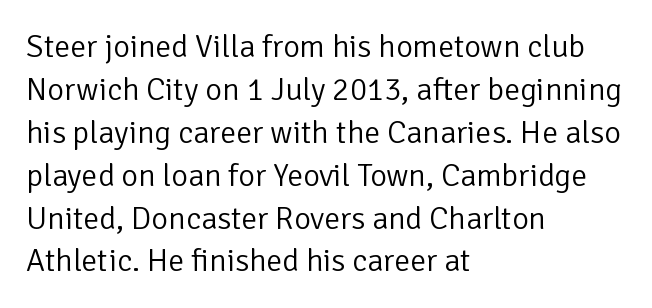
The image shows 32 px light sans-serif type, upright; set left-aligned, normal line spacing (1.34x), normal letter spacing, not underlined; low stroke contrast and a medium x-height.
